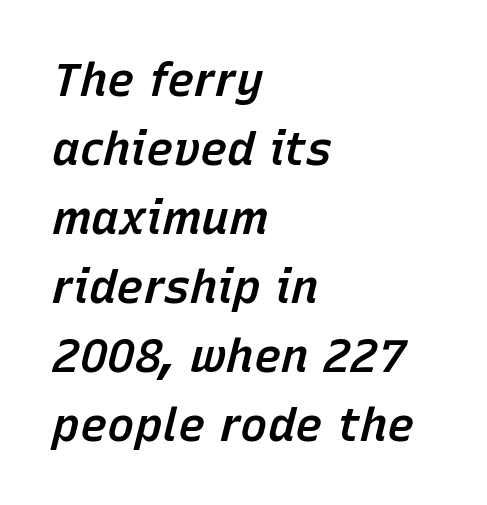
The image shows 46 px semibold type, italic (leaning right); set left-aligned, normal line spacing (1.5x), normal letter spacing, not underlined; low stroke contrast and a medium x-height.
